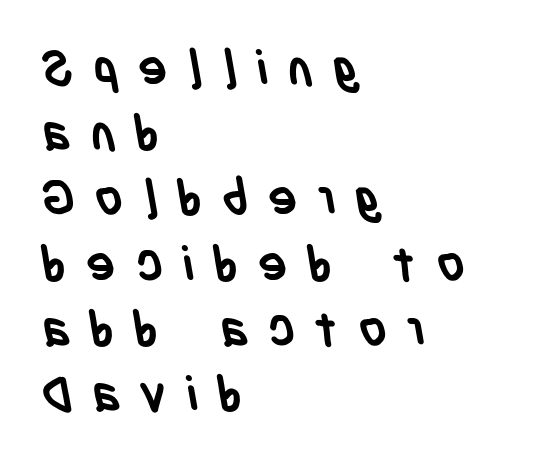
Q: Is the text bold? A: Yes.
Q: Is the typeface a serif or a sans-serif typeface? A: Sans-serif.
Q: Is the text underlined? A: No.
Q: How is the paragraph aligned? A: Left-aligned.
Q: Is the spacing between letters normal or unusually wide? A: Unusually wide.
Q: Is the spacing between lines tight, normal or loose? A: Normal.
Q: Width (condensed, normal, or wide)? A: Condensed.
Q: Stroke contrast? A: Low.
Q: x-height? A: Large.
Q: Monospaced? A: No.
